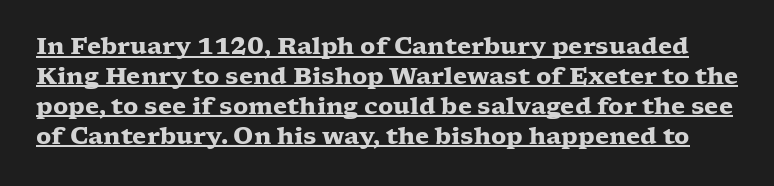
The image shows 23 px bold type, upright; set normal line spacing (1.3x), normal letter spacing, underlined.
